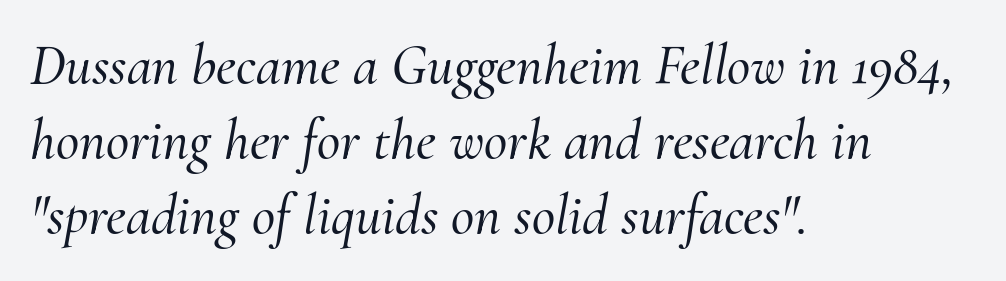
Looks like regular typesetting: each glyph gets only the width it needs. Observe the ordinary spacing: letters are neighbours, not strangers. The compositor pushed each line to the left boundary. The space beneath each line is pristine and unruled. The glyphs in this specimen are seriffed. Notice how descenders clear the ascenders below comfortably — that's standard leading.
